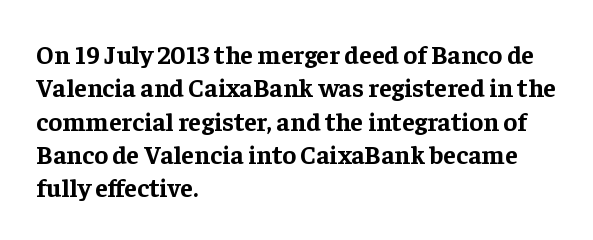
Q: Is the text bold? A: Yes.
Q: Is the text italic (slanted)? A: No, it is upright.
Q: Is the text underlined? A: No.
Q: How is the paragraph aligned? A: Left-aligned.
Q: Is the spacing between letters normal or unusually wide? A: Normal.
Q: Is the spacing between lines tight, normal or loose? A: Normal.
